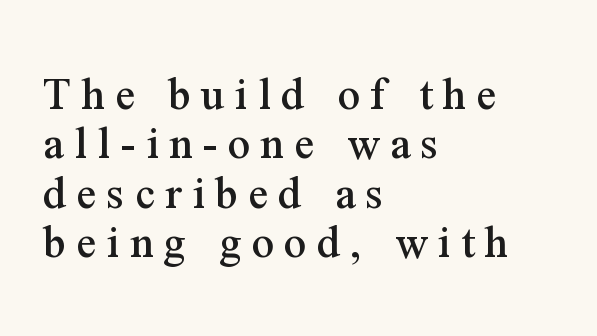
Q: Is the text italic (slanted)? A: No, it is upright.
Q: Is the typeface a serif or a sans-serif typeface? A: Serif.
Q: Is the text underlined? A: No.
Q: How is the paragraph aligned? A: Left-aligned.
Q: Is the spacing between letters normal or unusually wide? A: Unusually wide.
Q: Is the spacing between lines tight, normal or loose? A: Tight.
Q: Width (condensed, normal, or wide)? A: Normal.
Q: Stroke contrast? A: Medium.
Q: x-height? A: Medium.
Q: Monospaced? A: No.
